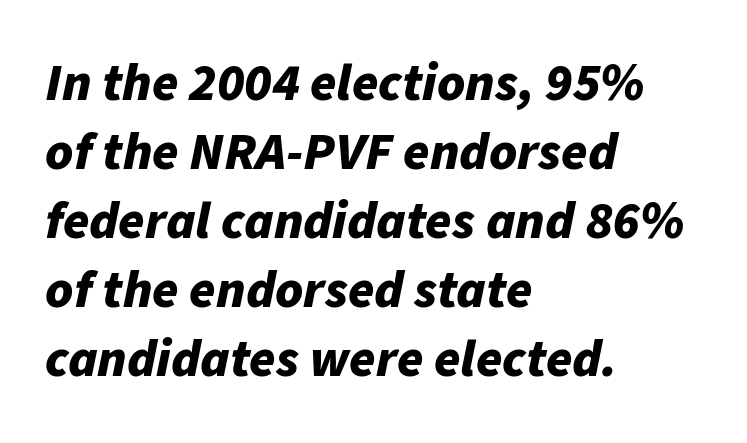
Letter spacing: default. The letters are slanted; this is an italic face. All the whitespace from short lines collects on the right. The typesetting leans heavy: a genuine bold. This sample has the flowing, uneven cadence of proportional lettering. Quick note: underline off.
